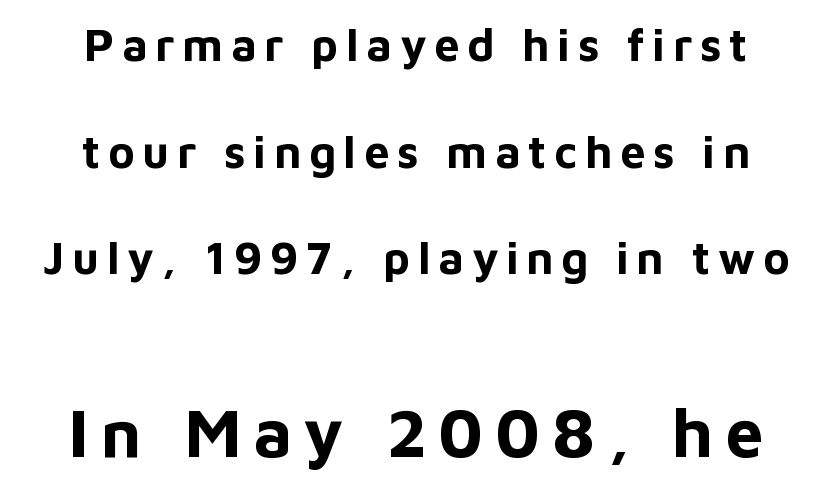
{"serif": "no", "italic": "no", "bold": "yes", "weight": "bold", "width": "normal", "stroke_contrast": "low", "x_height": "medium", "monospaced": "no", "underline": "no", "align": "center", "line_spacing": "loose", "line_spacing_ratio": 2.37, "larger_block": "second", "size_ratio": 1.51, "glyph_px": 68}
